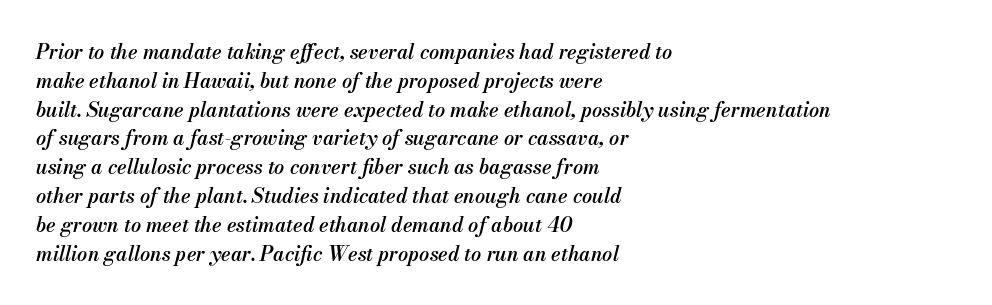
The image shows 20 px text type, italic (leaning right); set left-aligned, normal line spacing (1.44x), normal letter spacing, not underlined.
